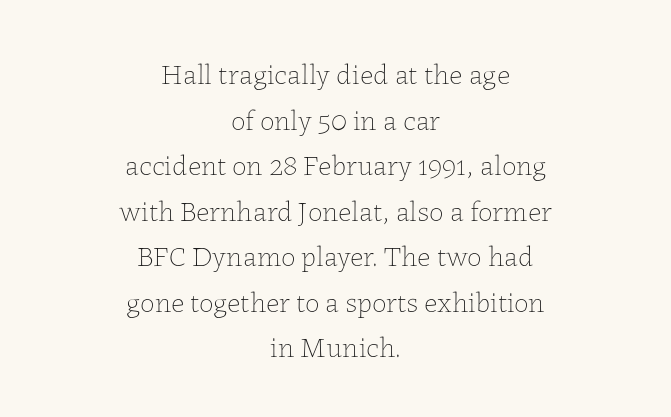
{"italic": "no", "bold": "no", "weight": "thin", "width": "normal", "stroke_contrast": "low", "x_height": "medium", "monospaced": "no", "underline": "no", "align": "center", "line_spacing": "normal", "line_spacing_ratio": 1.57, "letter_spacing": "normal", "letter_spacing_em": 0.0, "glyph_px": 29}
